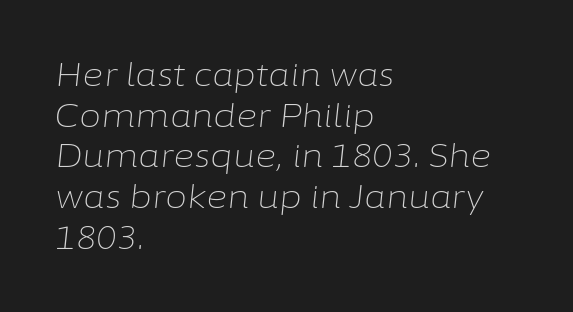
{"italic": "yes", "lean": "right", "slant_degrees": 6, "bold": "no", "weight": "light", "width": "normal", "stroke_contrast": "low", "x_height": "medium", "monospaced": "no", "underline": "no", "align": "left", "line_spacing": "normal", "line_spacing_ratio": 1.27, "letter_spacing": "normal", "letter_spacing_em": 0.0, "glyph_px": 32}
